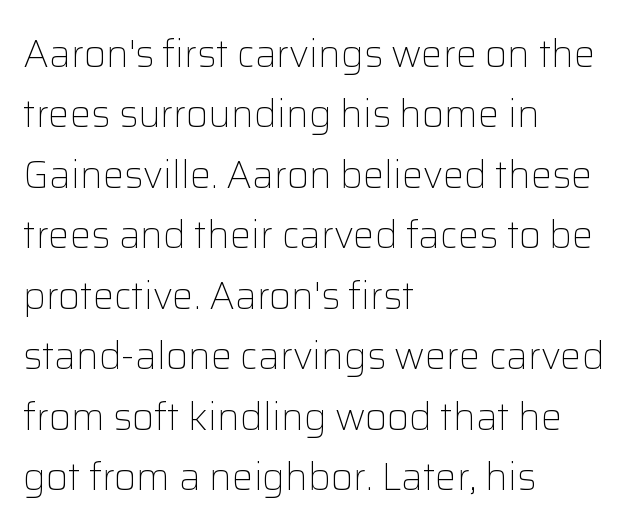
The image shows 38 px light sans-serif type, upright; set left-aligned, normal line spacing (1.59x), normal letter spacing, not underlined; low stroke contrast and a medium x-height.
